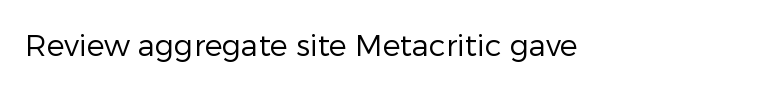
{"serif": "no", "italic": "no", "bold": "no", "weight": "regular", "width": "normal", "stroke_contrast": "low", "x_height": "medium", "monospaced": "no", "underline": "no", "letter_spacing": "normal", "letter_spacing_em": 0.0, "glyph_px": 30}
